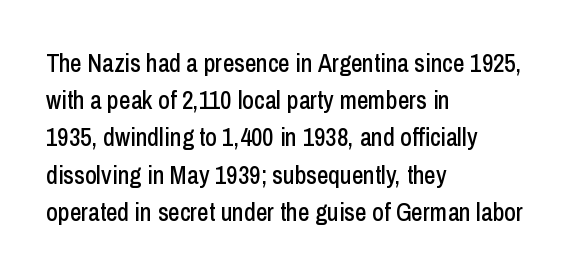
The image shows 25 px text type, upright; set left-aligned, normal line spacing (1.49x), normal letter spacing, not underlined.
